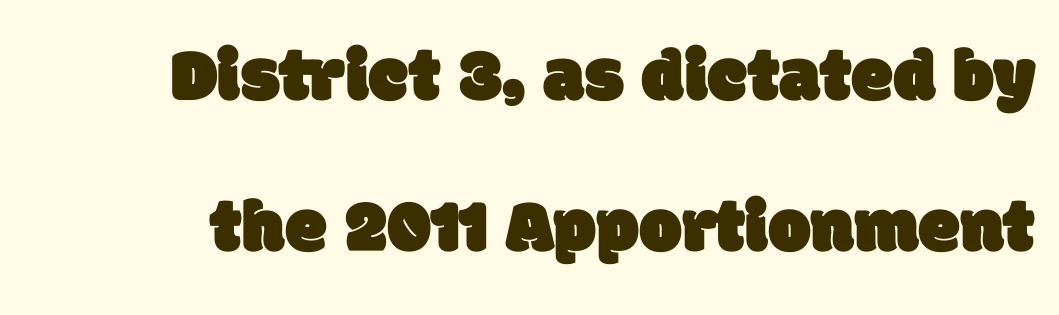
The image shows 76 px sans-serif type; set loose line spacing (1.99x), normal letter spacing, not underlined; low stroke contrast and a large x-height.
